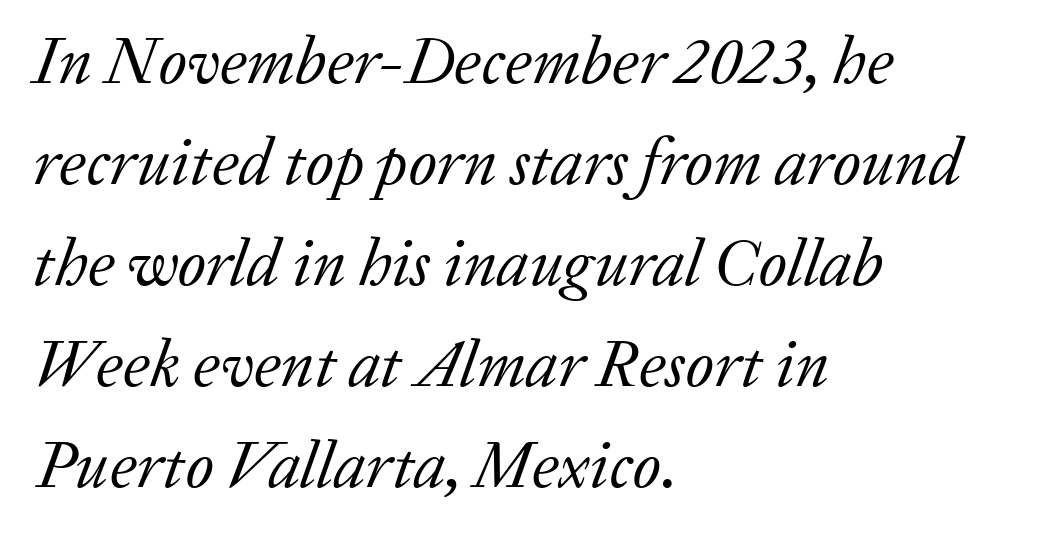
Q: Is the text bold? A: No.
Q: Is the text italic (slanted)? A: Yes, it leans right by about 20 degrees.
Q: Is the typeface a serif or a sans-serif typeface? A: Serif.
Q: Is the text underlined? A: No.
Q: How is the paragraph aligned? A: Left-aligned.
Q: Is the spacing between letters normal or unusually wide? A: Normal.
Q: Is the spacing between lines tight, normal or loose? A: Normal.
Q: Width (condensed, normal, or wide)? A: Normal.
Q: Stroke contrast? A: Low.
Q: x-height? A: Medium.
Q: Monospaced? A: No.
